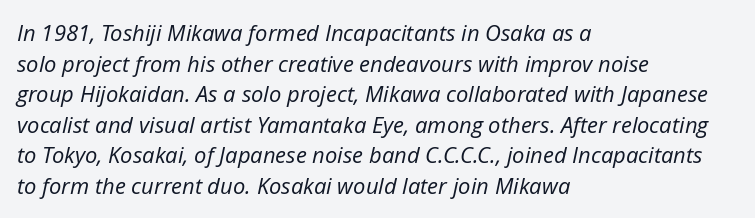
Q: Is the text bold? A: No.
Q: Is the text italic (slanted)? A: Yes, it leans right by about 12 degrees.
Q: Is the text underlined? A: No.
Q: How is the paragraph aligned? A: Left-aligned.
Q: Is the spacing between letters normal or unusually wide? A: Normal.
Q: Is the spacing between lines tight, normal or loose? A: Normal.
